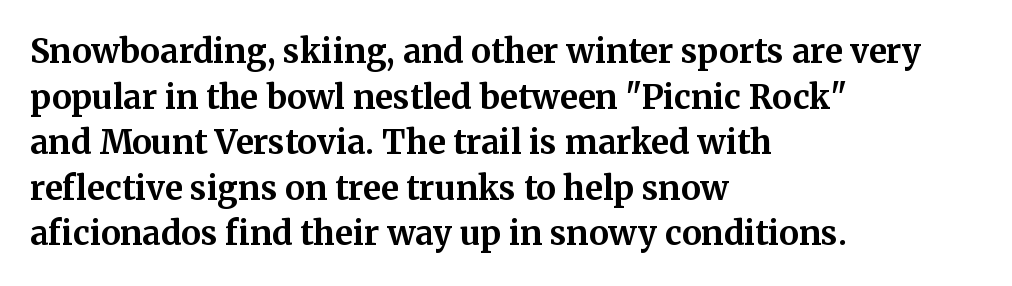
{"serif": "yes", "italic": "no", "bold": "yes", "weight": "bold", "width": "normal", "stroke_contrast": "medium", "x_height": "medium", "monospaced": "no", "underline": "no", "align": "left", "line_spacing": "normal", "line_spacing_ratio": 1.38, "letter_spacing": "normal", "letter_spacing_em": 0.0, "glyph_px": 33}
